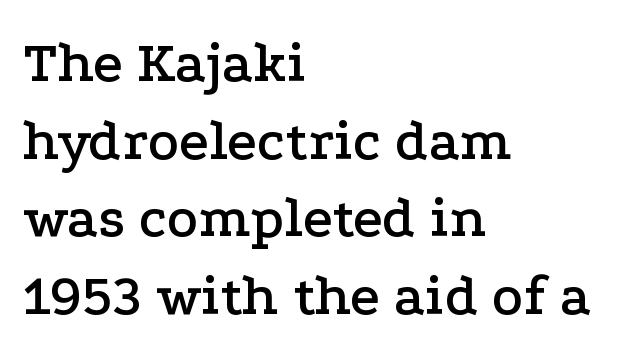
Clear beneath every line of the passage. Every stem runs plumb, perpendicular to the baseline. The face used here is proportionally spaced, like ordinary book or web type. The tracking reads as untouched default to a designer's eye.
